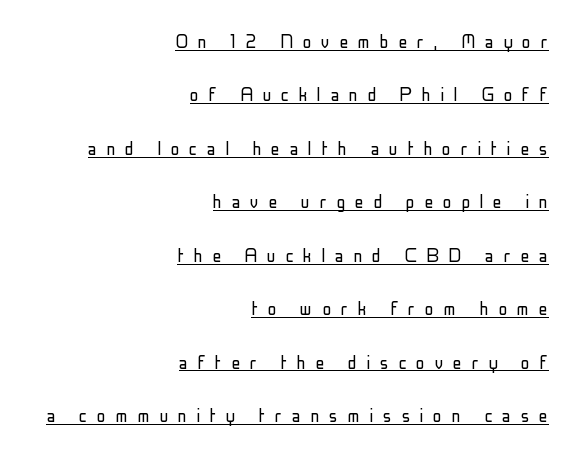
Q: Is the text bold? A: No.
Q: Is the text italic (slanted)? A: No, it is upright.
Q: Is the text underlined? A: Yes.
Q: How is the paragraph aligned? A: Right-aligned.
Q: Is the spacing between letters normal or unusually wide? A: Unusually wide.
Q: Is the spacing between lines tight, normal or loose? A: Loose.
